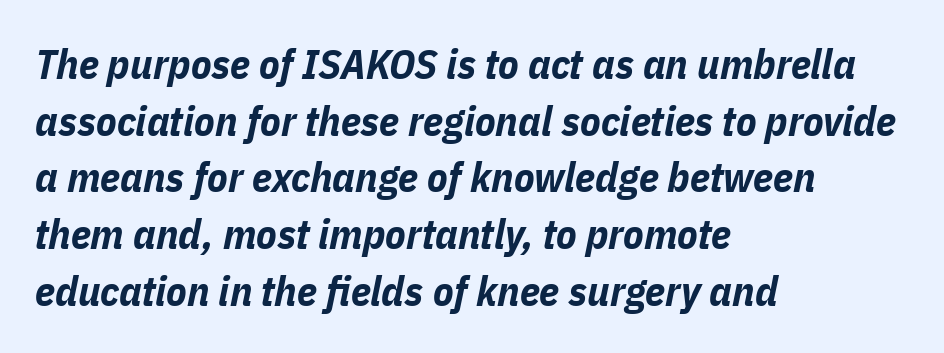
Does the weight exceed regular? Yes, all the way to bold. Think of a printed novel: that variable character pitch is what you see here. Is the letter spacing exaggerated? No — it looks like the ordinary default. Only glyphs here, with clear space below each row. Honestly, the row spacing looks completely unremarkable.
